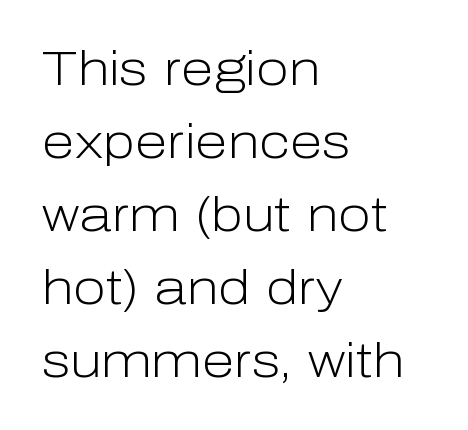
If you drew a line through each stem, it would be perfectly vertical. Is this a fixed-width face? No — the glyphs have proportional, varying widths. Line spacing here is normal. The words here are not underlined. Horizontally, the lines are justified to the leading edge only. You can tell from the bare stems that sans-serif type was used.
